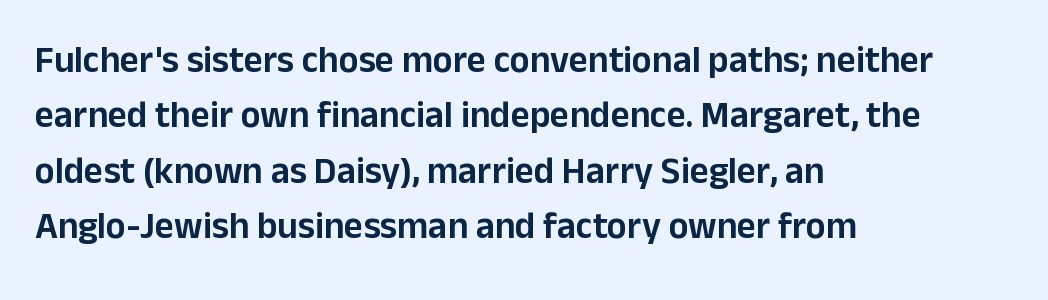
These lines are rendered in a variable-pitch font. A student would call this left alignment; a typographer would say flush left, rag right. Check under the words: just untouched page. The rows are spaced the way most documents space them.
